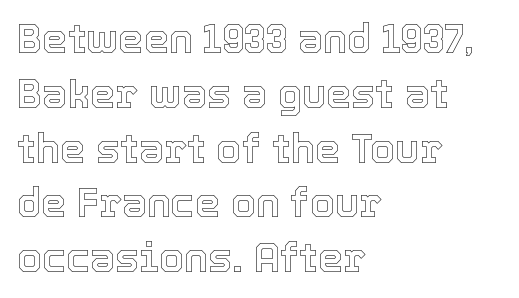
The image shows 40 px text type, upright; set left-aligned, normal line spacing (1.37x), normal letter spacing, not underlined; a medium x-height.
